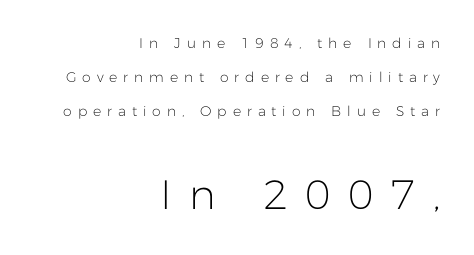
Q: Is the text bold? A: No.
Q: Is the text italic (slanted)? A: No, it is upright.
Q: Is the typeface a serif or a sans-serif typeface? A: Sans-serif.
Q: Is the text underlined? A: No.
Q: How is the paragraph aligned? A: Right-aligned.
Q: Is the spacing between letters normal or unusually wide? A: Unusually wide.
Q: Is the spacing between lines tight, normal or loose? A: Loose.
Q: Which block of text is set in a larger size, the first (top) or the second (bottom)? A: The second (bottom) one.
Q: Width (condensed, normal, or wide)? A: Normal.
Q: Stroke contrast? A: Low.
Q: x-height? A: Medium.
Q: Monospaced? A: No.
